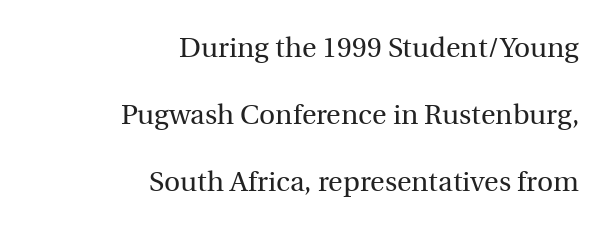
Reading down the column, the eye jumps a long way to each next line. Vertical stems look standard width or narrower in stroke. Look at the bottom of the vertical strokes: they flare into serifs here. These lines are rendered in a variable-pitch font. Leftover space on each line is placed entirely before the opening word. No italicization has been applied; the sample stays upright.
